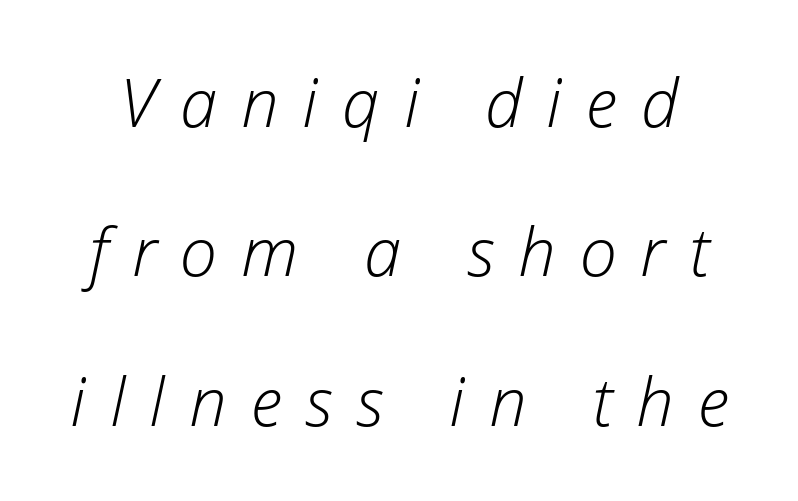
{"italic": "yes", "lean": "right", "slant_degrees": 12, "bold": "no", "weight": "light", "width": "normal", "stroke_contrast": "low", "x_height": "medium", "monospaced": "no", "underline": "no", "line_spacing": "loose", "line_spacing_ratio": 2.23, "letter_spacing": "wide", "letter_spacing_em": 0.36, "glyph_px": 67}
